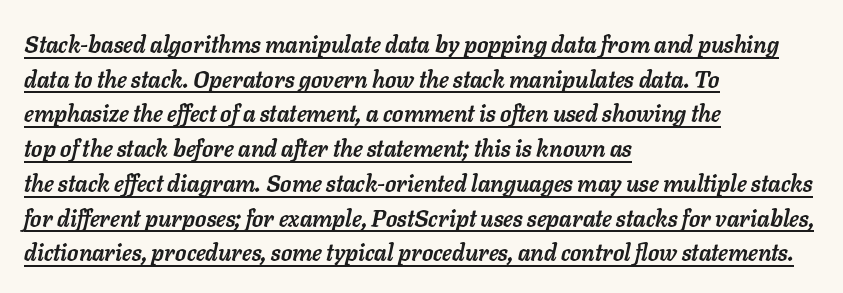
The image shows 23 px bold type, italic (leaning right); set left-aligned, normal line spacing (1.51x), normal letter spacing, underlined.
